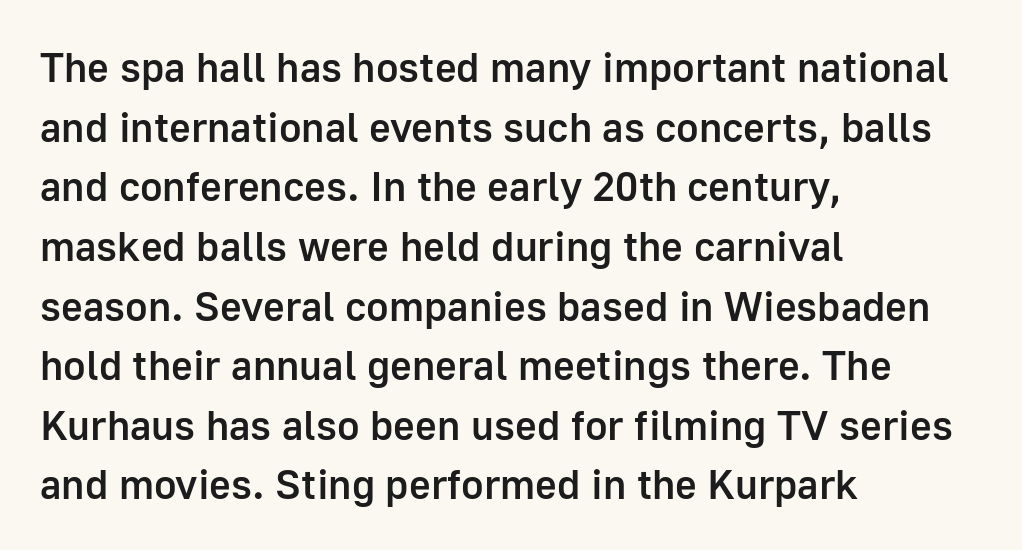
The image shows 42 px semibold sans-serif type, upright; set left-aligned, normal line spacing (1.42x), normal letter spacing, not underlined; low stroke contrast and a medium x-height.
